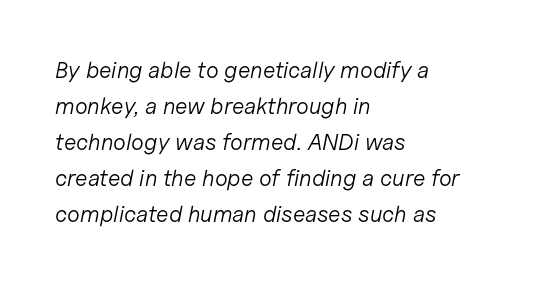
Students, note that the glyphs here touch the page at normal intervals. The gap between lines stays unmarked. The face used here has a pronounced slope to its letters. These lines sit exactly where default settings would place them. The weight tops out at a normal text grade.
